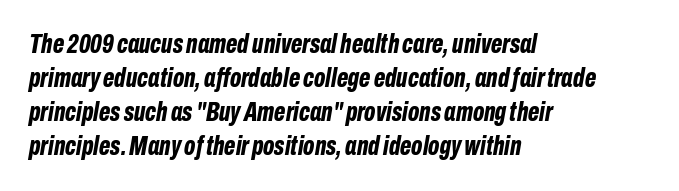
{"italic": "yes", "lean": "right", "slant_degrees": 10, "bold": "yes", "underline": "no", "align": "left", "line_spacing": "normal", "line_spacing_ratio": 1.26, "letter_spacing": "normal", "letter_spacing_em": 0.0, "glyph_px": 27}
